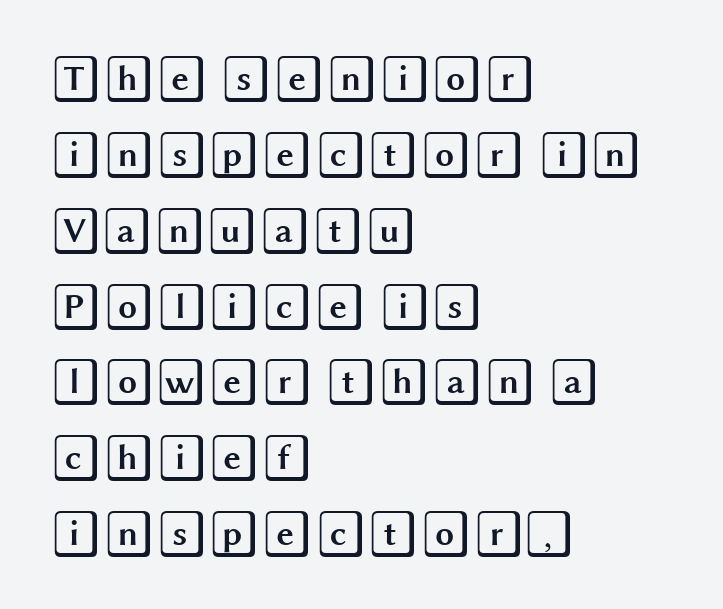
Q: Is the text italic (slanted)? A: No, it is upright.
Q: Is the text underlined? A: No.
Q: How is the paragraph aligned? A: Left-aligned.
Q: Is the spacing between letters normal or unusually wide? A: Normal.
Q: Is the spacing between lines tight, normal or loose? A: Normal.
Q: Width (condensed, normal, or wide)? A: Wide.
Q: x-height? A: Large.
